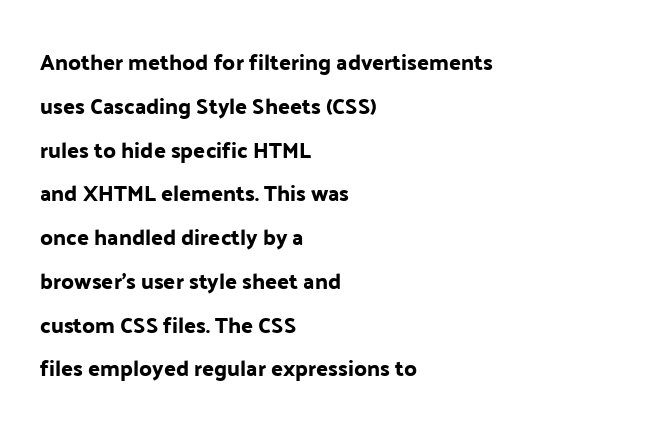
Letters rest on an invisible, unmarked baseline. Inter-character spacing is left at the font's built-in metrics. Honestly, the rows look like they've been pulled way apart. Upright lettering throughout. These lines stack with their left ends in a neat column.
